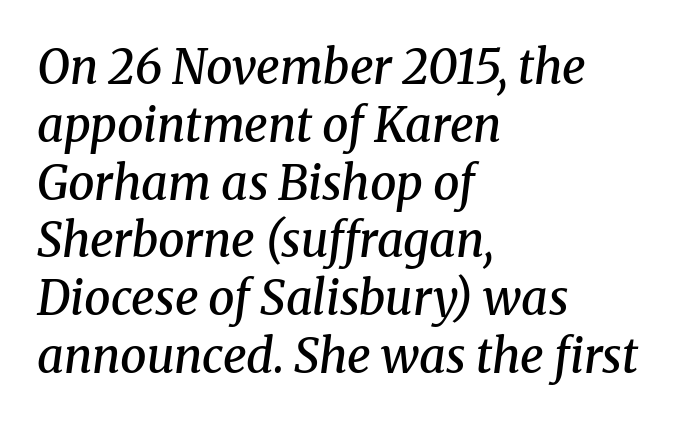
{"serif": "yes", "italic": "yes", "lean": "right", "slant_degrees": 8, "bold": "semi", "weight": "semibold", "width": "normal", "stroke_contrast": "medium", "x_height": "medium", "monospaced": "no", "underline": "no", "align": "left", "line_spacing_ratio": 1.23, "letter_spacing": "normal", "letter_spacing_em": 0.0, "glyph_px": 47}
